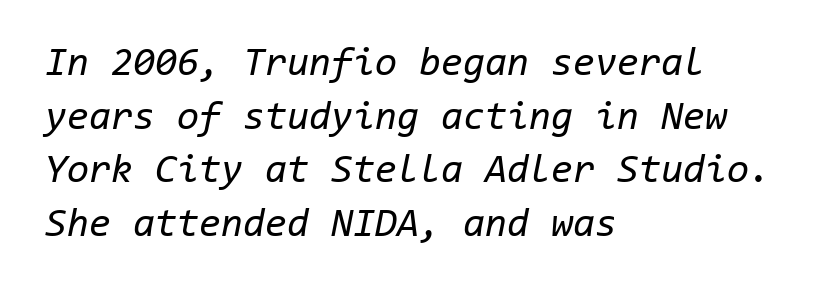
Q: Is the text bold? A: No.
Q: Is the text italic (slanted)? A: Yes, it leans right by about 11 degrees.
Q: Is the text underlined? A: No.
Q: How is the paragraph aligned? A: Left-aligned.
Q: Is the spacing between letters normal or unusually wide? A: Normal.
Q: Is the spacing between lines tight, normal or loose? A: Normal.
Q: Width (condensed, normal, or wide)? A: Normal.
Q: Stroke contrast? A: Low.
Q: x-height? A: Medium.
Q: Monospaced? A: Yes.
